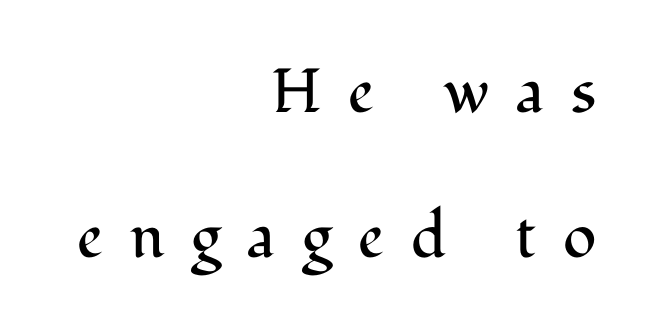
Q: Is the text bold? A: No.
Q: Is the text italic (slanted)? A: No, it is upright.
Q: Is the typeface a serif or a sans-serif typeface? A: Serif.
Q: Is the text underlined? A: No.
Q: How is the paragraph aligned? A: Right-aligned.
Q: Is the spacing between letters normal or unusually wide? A: Unusually wide.
Q: Is the spacing between lines tight, normal or loose? A: Loose.
Q: Width (condensed, normal, or wide)? A: Normal.
Q: Stroke contrast? A: Medium.
Q: x-height? A: Medium.
Q: Monospaced? A: No.
